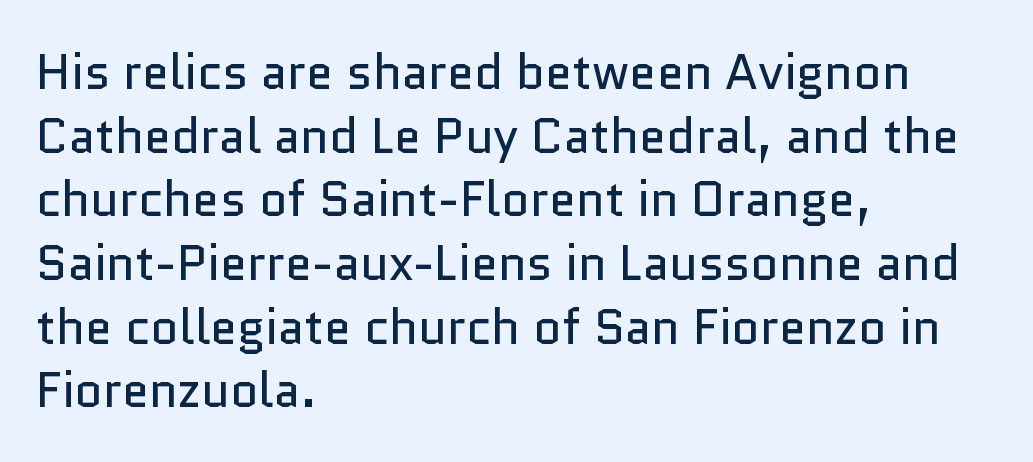
{"serif": "no", "italic": "no", "bold": "no", "weight": "regular", "width": "normal", "stroke_contrast": "low", "x_height": "medium", "monospaced": "no", "underline": "no", "align": "left", "line_spacing": "normal", "line_spacing_ratio": 1.3, "letter_spacing": "normal", "letter_spacing_em": 0.0, "glyph_px": 49}
